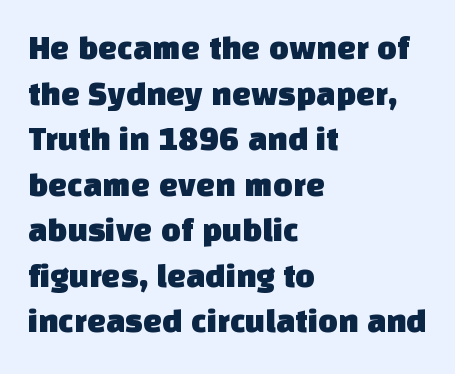
The image shows 34 px sans-serif type; set left-aligned, normal line spacing (1.34x), normal letter spacing, not underlined; low stroke contrast and a large x-height.
